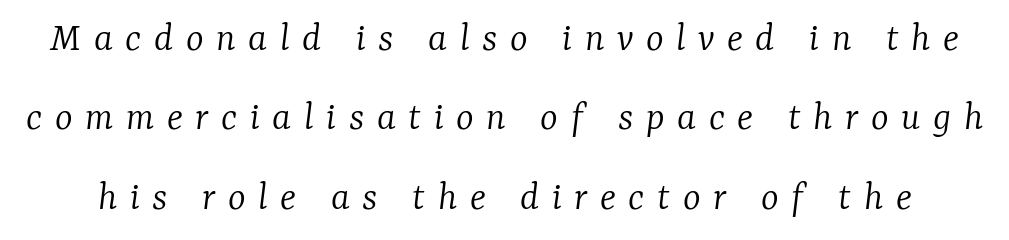
The string is rendered with underlining switched off. Each letter keeps its own natural width here, so spacing adapts to shape. Compared with typical body copy, the letter spacing here is much looser. Unbolded letterforms with no extra heft.
